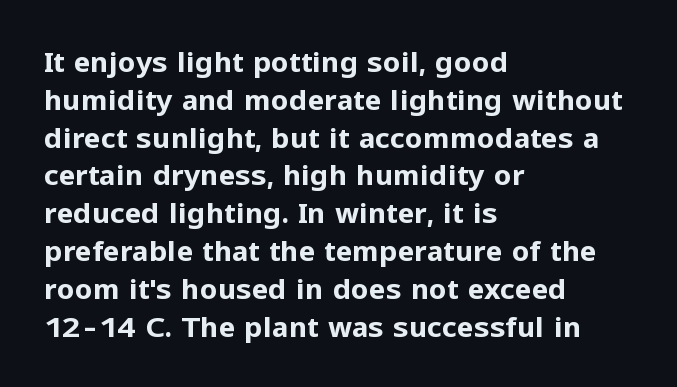
Line beginnings align vertically; line endings do not. You'd pick this weight for a headline — it's a proper bold. There is no visible air inserted between adjacent glyphs. Each row of text sits above clean, open space. The glyphs in this specimen are sans serif.
